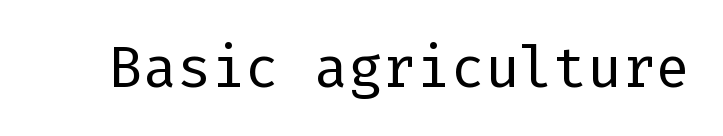
{"serif": "no", "italic": "no", "bold": "no", "weight": "regular", "width": "normal", "stroke_contrast": "low", "x_height": "medium", "underline": "no", "letter_spacing": "normal", "letter_spacing_em": 0.0, "glyph_px": 57}
